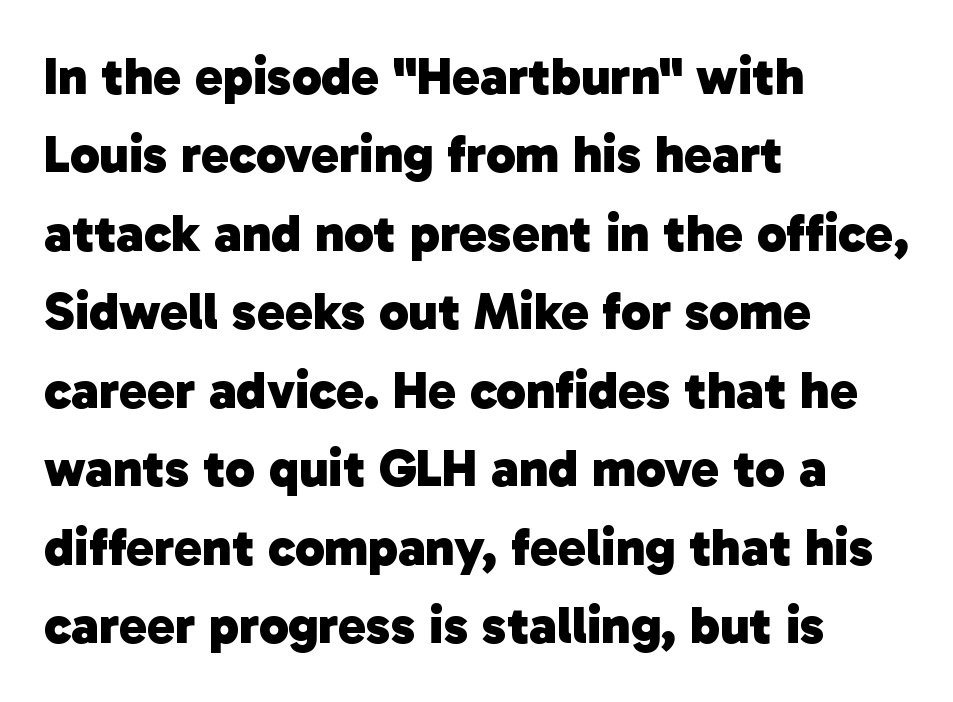
{"serif": "no", "bold": "yes", "weight": "heavy", "width": "normal", "stroke_contrast": "low", "x_height": "medium", "monospaced": "no", "underline": "no", "align": "left", "line_spacing": "normal", "line_spacing_ratio": 1.48, "letter_spacing": "normal", "letter_spacing_em": 0.0, "glyph_px": 53}
